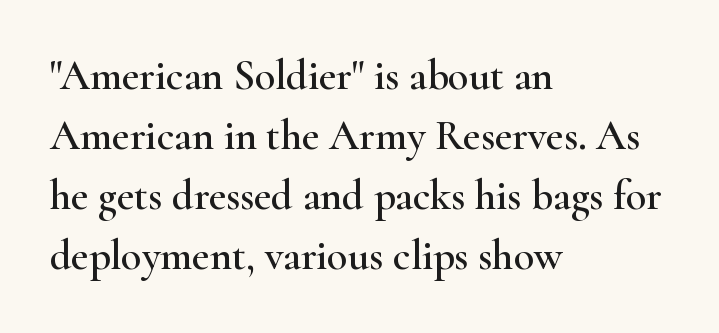
Q: Is the text italic (slanted)? A: No, it is upright.
Q: Is the typeface a serif or a sans-serif typeface? A: Serif.
Q: Is the text underlined? A: No.
Q: How is the paragraph aligned? A: Left-aligned.
Q: Is the spacing between letters normal or unusually wide? A: Normal.
Q: Is the spacing between lines tight, normal or loose? A: Normal.
Q: Width (condensed, normal, or wide)? A: Wide.
Q: Stroke contrast? A: High.
Q: x-height? A: Small.
Q: Monospaced? A: No.
